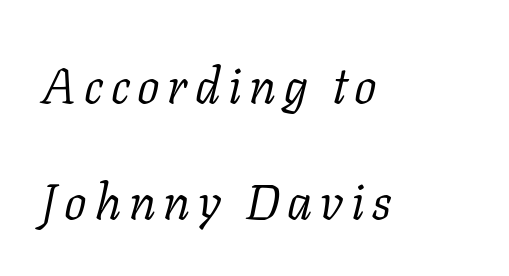
{"serif": "yes", "italic": "yes", "lean": "right", "slant_degrees": 11, "bold": "no", "weight": "light", "width": "normal", "stroke_contrast": "low", "x_height": "medium", "monospaced": "no", "underline": "no", "align": "left", "line_spacing": "loose", "line_spacing_ratio": 2.32, "glyph_px": 50}
